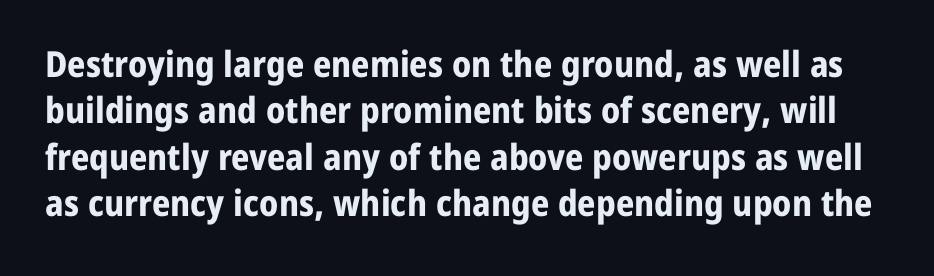
{"serif": "no", "italic": "no", "bold": "yes", "weight": "bold", "width": "normal", "stroke_contrast": "low", "x_height": "medium", "monospaced": "no", "underline": "no", "line_spacing": "normal", "line_spacing_ratio": 1.29, "letter_spacing": "normal", "letter_spacing_em": 0.0, "glyph_px": 36}
